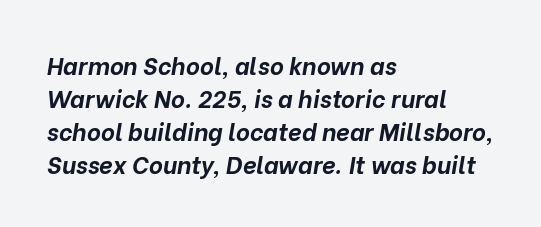
Q: Is the text bold? A: Yes.
Q: Is the text italic (slanted)? A: Yes, it leans right by about 10 degrees.
Q: Is the text underlined? A: No.
Q: How is the paragraph aligned? A: Left-aligned.
Q: Is the spacing between letters normal or unusually wide? A: Normal.
Q: Is the spacing between lines tight, normal or loose? A: Normal.
